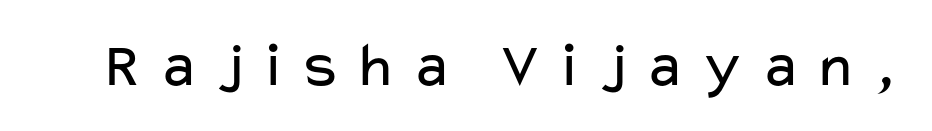
Q: Is the text bold? A: No.
Q: Is the text italic (slanted)? A: No, it is upright.
Q: Is the typeface a serif or a sans-serif typeface? A: Sans-serif.
Q: Is the text underlined? A: No.
Q: Width (condensed, normal, or wide)? A: Wide.
Q: Stroke contrast? A: Low.
Q: x-height? A: Medium.
Q: Monospaced? A: No.
